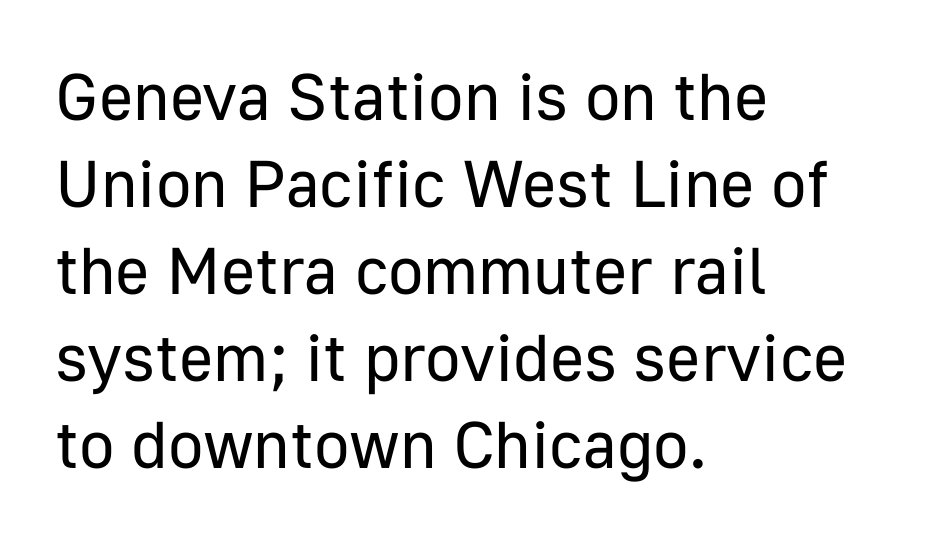
{"serif": "no", "italic": "no", "bold": "no", "weight": "regular", "width": "normal", "stroke_contrast": "low", "x_height": "medium", "monospaced": "no", "underline": "no", "align": "left", "line_spacing": "normal", "line_spacing_ratio": 1.32, "letter_spacing": "normal", "letter_spacing_em": 0.0, "glyph_px": 66}
